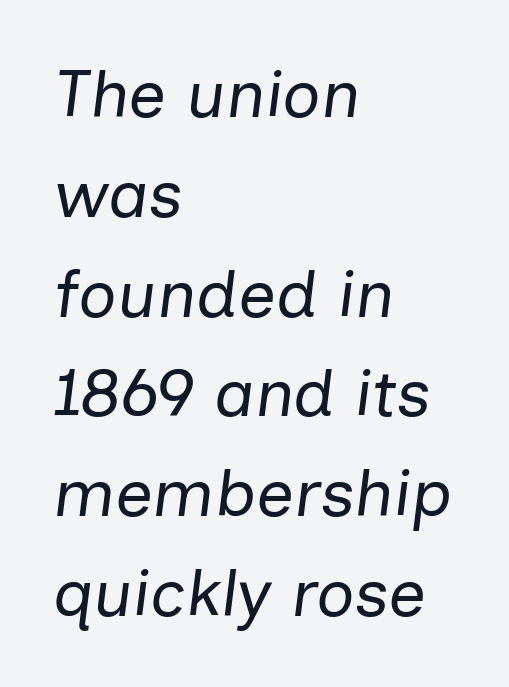
The image shows 67 px regular-weight type, italic (leaning right); set left-aligned, normal line spacing (1.49x), normal letter spacing, not underlined; low stroke contrast and a medium x-height.
